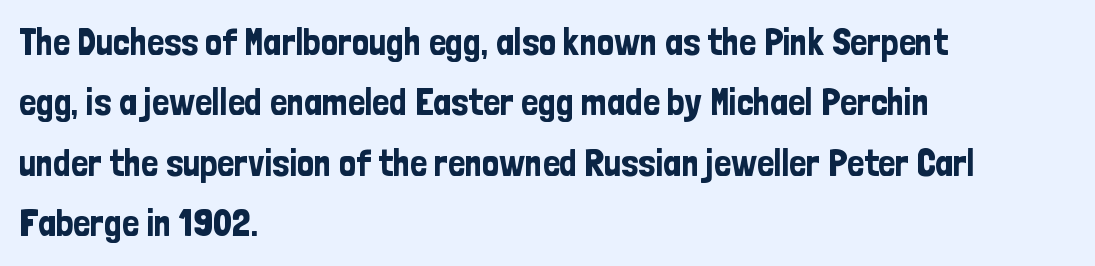
Q: Is the text italic (slanted)? A: No, it is upright.
Q: Is the typeface a serif or a sans-serif typeface? A: Sans-serif.
Q: Is the text underlined? A: No.
Q: How is the paragraph aligned? A: Left-aligned.
Q: Is the spacing between letters normal or unusually wide? A: Normal.
Q: Is the spacing between lines tight, normal or loose? A: Normal.
Q: Width (condensed, normal, or wide)? A: Condensed.
Q: Stroke contrast? A: Low.
Q: x-height? A: Medium.
Q: Monospaced? A: No.
